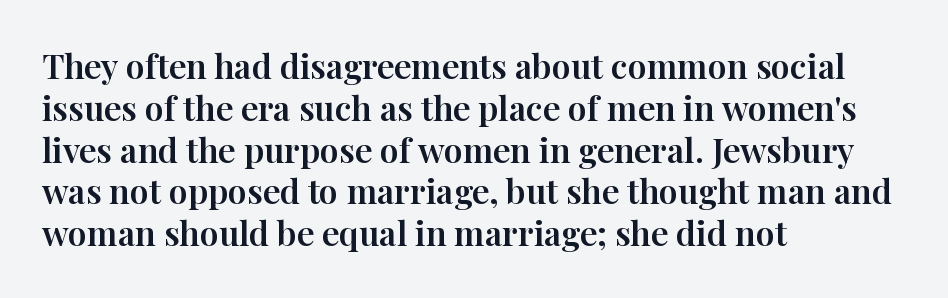
The image shows 34 px serif type, upright; set left-aligned, line spacing 1.23x, normal letter spacing, not underlined; high stroke contrast and a medium x-height.
